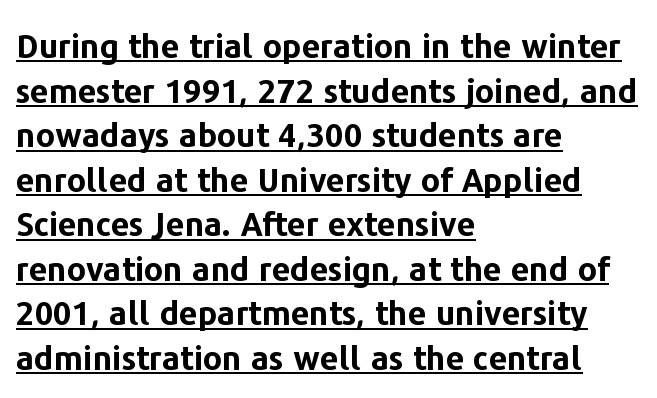
The image shows 33 px bold sans-serif type, upright; set left-aligned, normal line spacing (1.35x), normal letter spacing, underlined; low stroke contrast and a medium x-height.
